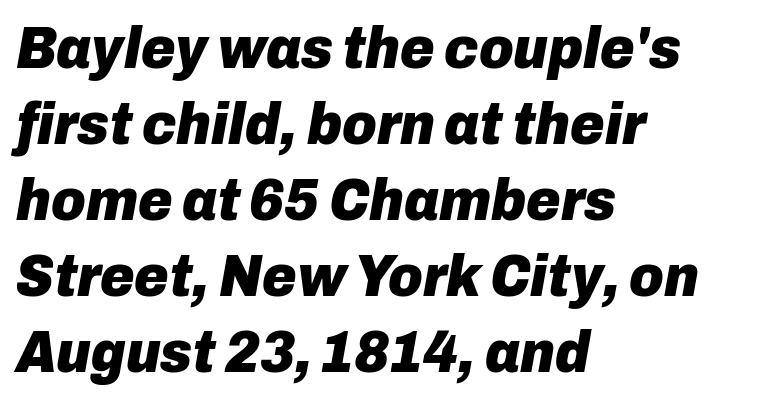
Q: Is the text bold? A: Yes.
Q: Is the text italic (slanted)? A: Yes, it leans right by about 10 degrees.
Q: Is the text underlined? A: No.
Q: How is the paragraph aligned? A: Left-aligned.
Q: Is the spacing between letters normal or unusually wide? A: Normal.
Q: Is the spacing between lines tight, normal or loose? A: Normal.
Q: Width (condensed, normal, or wide)? A: Normal.
Q: Stroke contrast? A: Low.
Q: x-height? A: Medium.
Q: Monospaced? A: No.
